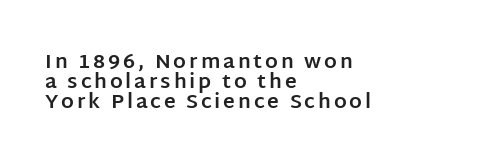
The image shows 20 px bold type, upright; set left-aligned, tight line spacing (0.99x), not underlined.
